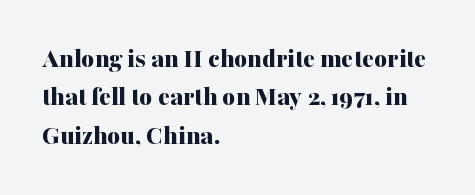
{"serif": "yes", "italic": "no", "bold": "yes", "weight": "bold", "width": "normal", "stroke_contrast": "medium", "x_height": "medium", "monospaced": "no", "underline": "no", "align": "left", "line_spacing": "normal", "line_spacing_ratio": 1.37, "letter_spacing": "normal", "letter_spacing_em": 0.0, "glyph_px": 28}
